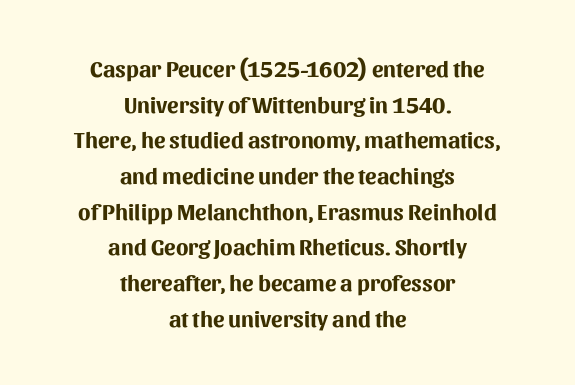
{"italic": "no", "bold": "yes", "underline": "no", "align": "center", "line_spacing": "normal", "line_spacing_ratio": 1.55, "letter_spacing": "normal", "letter_spacing_em": 0.0, "glyph_px": 23}
